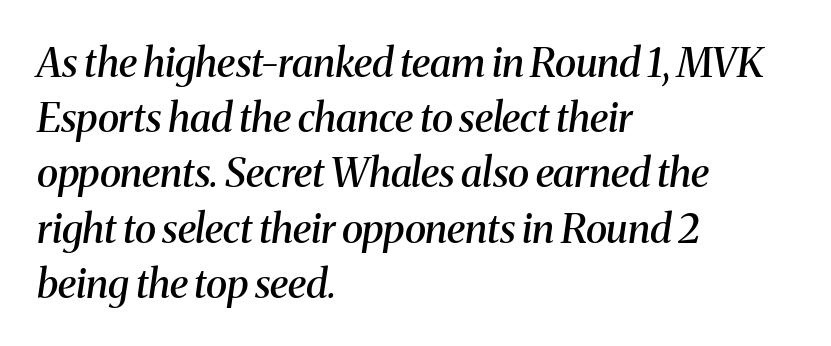
The rendering uses natural spacing where letterforms have individual widths. The designer left line spacing at the default. The strip under each line holds only bare page. The face used here has a pronounced slope to its letters. Does the copy run flush right? No — it runs flush left.
